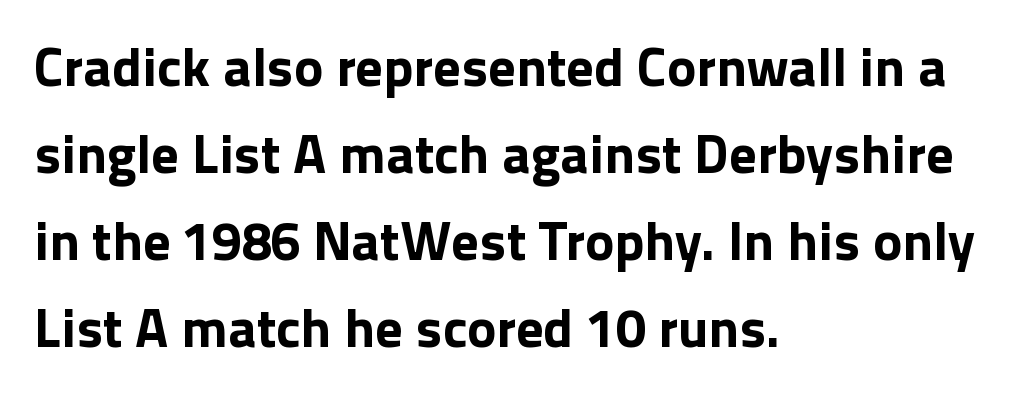
The image shows 55 px bold sans-serif type, upright; set left-aligned, normal line spacing (1.58x), normal letter spacing, not underlined; a medium x-height.
